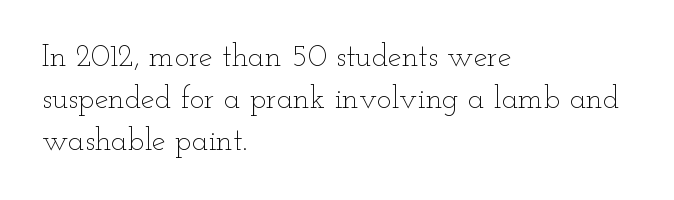
Q: Is the text bold? A: No.
Q: Is the text italic (slanted)? A: No, it is upright.
Q: Is the text underlined? A: No.
Q: How is the paragraph aligned? A: Left-aligned.
Q: Is the spacing between letters normal or unusually wide? A: Normal.
Q: Is the spacing between lines tight, normal or loose? A: Normal.
Q: Width (condensed, normal, or wide)? A: Wide.
Q: Stroke contrast? A: Low.
Q: x-height? A: Small.
Q: Monospaced? A: No.
